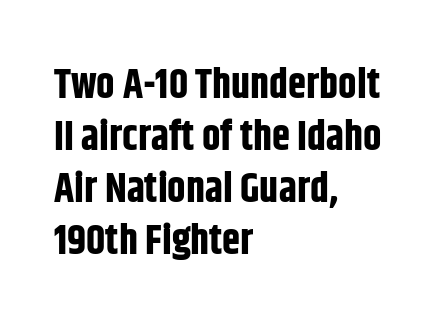
The image shows 41 px bold, condensed sans-serif type, upright; set left-aligned, normal line spacing (1.27x), normal letter spacing, not underlined; low stroke contrast and a large x-height.
